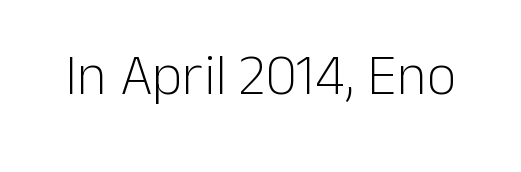
{"serif": "no", "italic": "no", "bold": "no", "weight": "light", "width": "normal", "stroke_contrast": "low", "x_height": "medium", "monospaced": "no", "underline": "no", "letter_spacing": "normal", "letter_spacing_em": 0.0, "glyph_px": 58}
